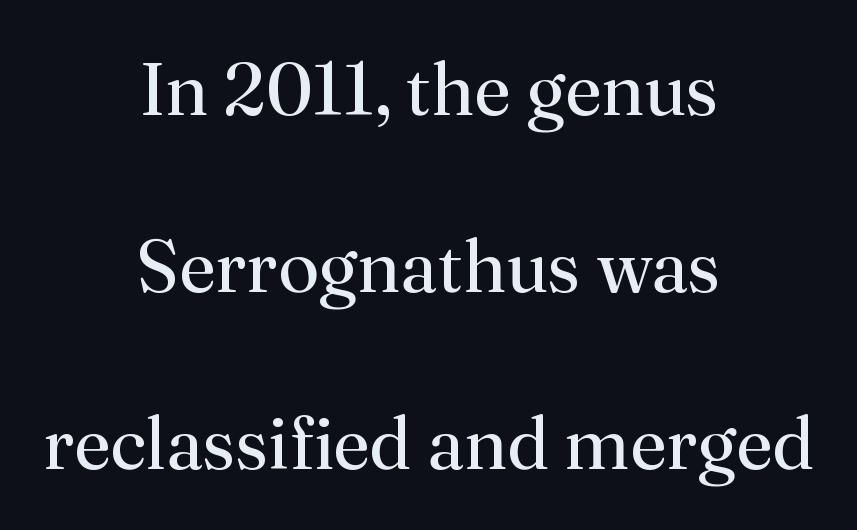
The image shows 74 px regular-weight serif type, upright; set centered, loose line spacing (2.39x), normal letter spacing, not underlined; medium stroke contrast and a small x-height.
